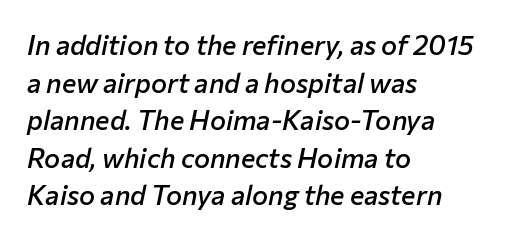
Q: Is the text bold? A: Semi-bold.
Q: Is the text italic (slanted)? A: Yes, it leans right by about 12 degrees.
Q: Is the text underlined? A: No.
Q: How is the paragraph aligned? A: Left-aligned.
Q: Is the spacing between letters normal or unusually wide? A: Normal.
Q: Is the spacing between lines tight, normal or loose? A: Normal.
